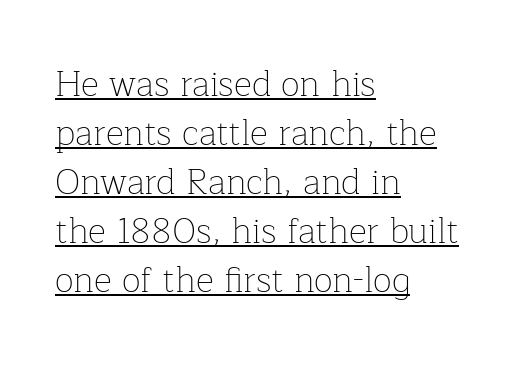
Q: Is the text bold? A: No.
Q: Is the text italic (slanted)? A: No, it is upright.
Q: Is the typeface a serif or a sans-serif typeface? A: Serif.
Q: Is the text underlined? A: Yes.
Q: How is the paragraph aligned? A: Left-aligned.
Q: Is the spacing between letters normal or unusually wide? A: Normal.
Q: Is the spacing between lines tight, normal or loose? A: Normal.
Q: Width (condensed, normal, or wide)? A: Normal.
Q: Stroke contrast? A: Low.
Q: x-height? A: Medium.
Q: Monospaced? A: No.
